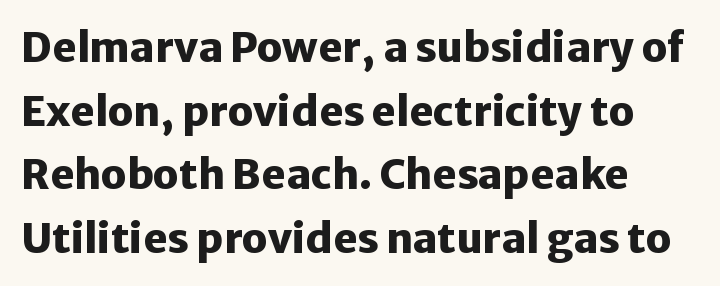
Spacing between characters is what you'd get straight out of the box. Posture: vertical. Notice how thick the strokes are: this is what a full bold looks like. The setting favours the left margin, as ordinary paragraphs usually do. The face used here is a sans, in the tradition of grotesques and geometrics.
